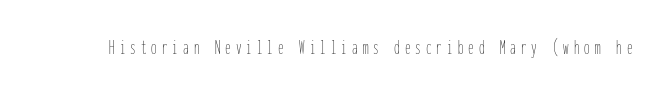
The image shows 22 px text type, upright; set unusually wide letter spacing (+0.23 em), not underlined.
